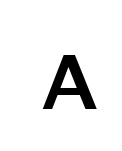
{"serif": "no", "italic": "no", "bold": "yes", "weight": "bold", "width": "normal", "stroke_contrast": "low", "x_height": "medium", "monospaced": "no", "underline": "no", "letter_spacing": "normal", "letter_spacing_em": 0.0, "glyph_px": 75}
